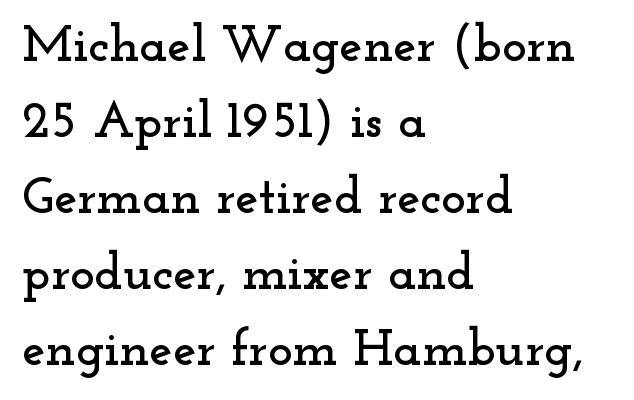
Q: Is the text italic (slanted)? A: No, it is upright.
Q: Is the typeface a serif or a sans-serif typeface? A: Serif.
Q: Is the text underlined? A: No.
Q: How is the paragraph aligned? A: Left-aligned.
Q: Is the spacing between letters normal or unusually wide? A: Normal.
Q: Is the spacing between lines tight, normal or loose? A: Normal.
Q: Width (condensed, normal, or wide)? A: Wide.
Q: Stroke contrast? A: Low.
Q: x-height? A: Small.
Q: Monospaced? A: No.
